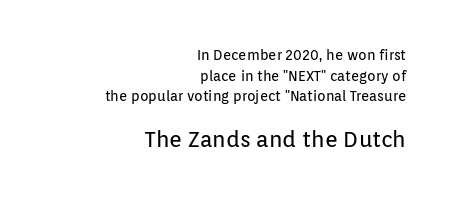
The image shows 22 px text type, upright; set right-aligned, normal line spacing (1.47x), normal letter spacing, not underlined; the second (bottom) block is 1.57x larger.
